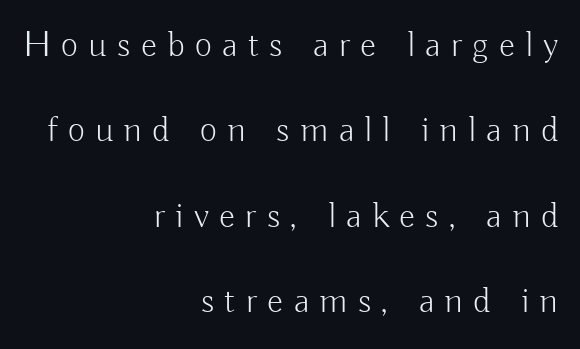
The letters stand straight up with perfectly vertical stems. Grotesque or geometric, the face here clearly has no serifs. Glance below the letters and you will spot only blank space. Casual observation: everything's shoved over to the right.
